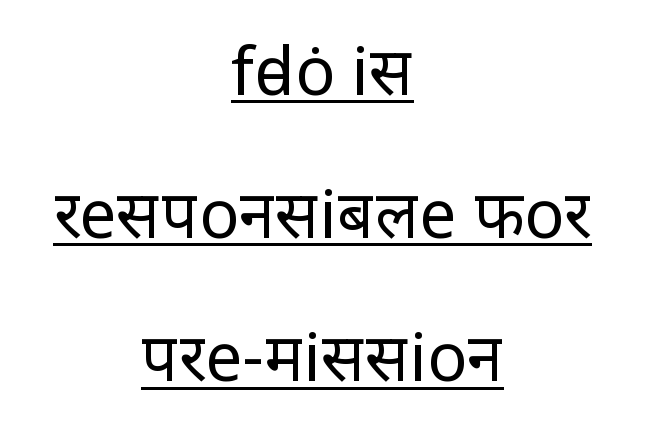
The image shows 66 px regular-weight sans-serif type, upright; set centered, loose line spacing (2.17x), normal letter spacing, underlined; low stroke contrast and a medium x-height.
